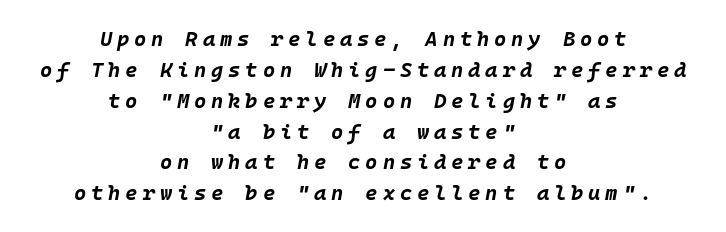
The image shows 21 px bold type, italic (leaning right); set centered, normal line spacing (1.47x), unusually wide letter spacing (+0.23 em), not underlined.
